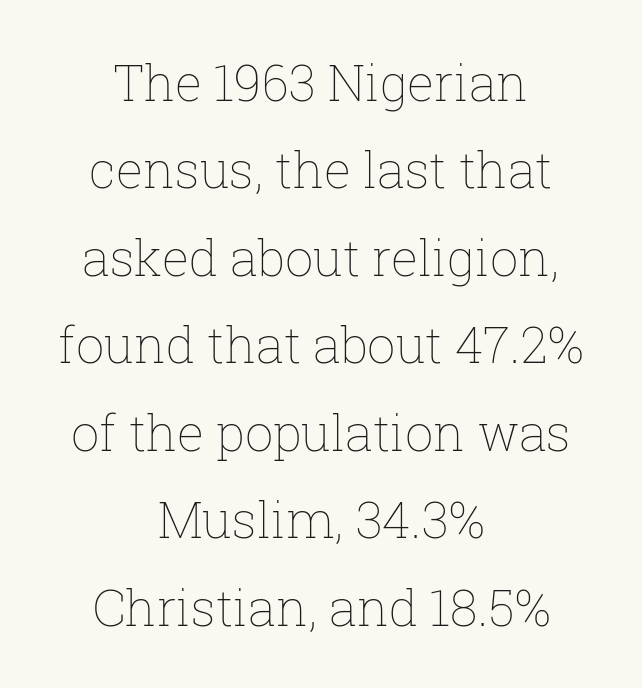
The image shows 50 px thin type, upright; set centered, line spacing 1.75x, normal letter spacing, not underlined; low stroke contrast and a medium x-height.
